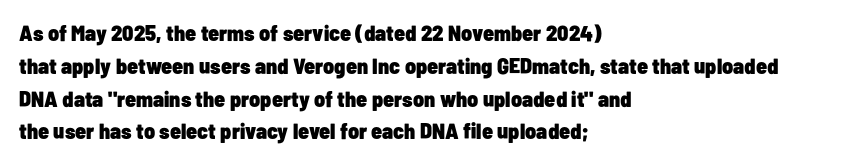
Nobody touched the tracking dial on this one. Alignment: flush left. Tall strokes in this sample are plumb rather than angled. Weight: bold.
